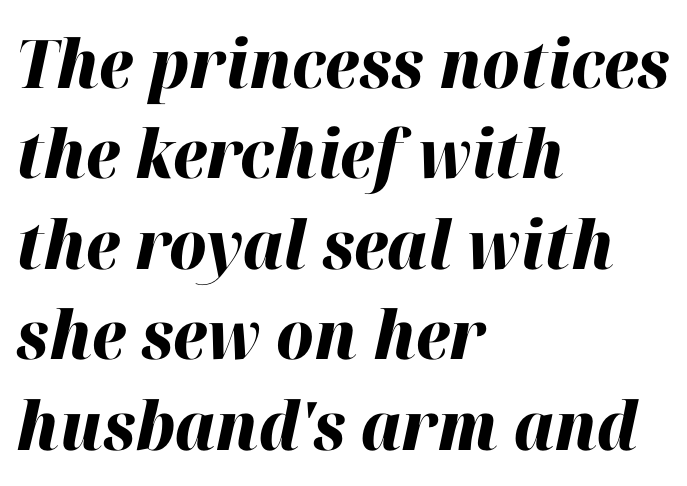
{"italic": "yes", "lean": "right", "slant_degrees": 12, "bold": "yes", "weight": "heavy", "width": "normal", "stroke_contrast": "high", "x_height": "medium", "monospaced": "no", "underline": "no", "align": "left", "line_spacing": "normal", "line_spacing_ratio": 1.35, "letter_spacing": "normal", "letter_spacing_em": 0.0, "glyph_px": 67}
